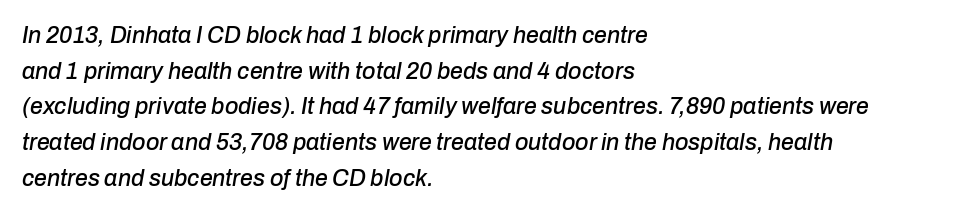
Q: Is the text italic (slanted)? A: Yes, it leans right by about 10 degrees.
Q: Is the text underlined? A: No.
Q: How is the paragraph aligned? A: Left-aligned.
Q: Is the spacing between letters normal or unusually wide? A: Normal.
Q: Is the spacing between lines tight, normal or loose? A: Normal.
